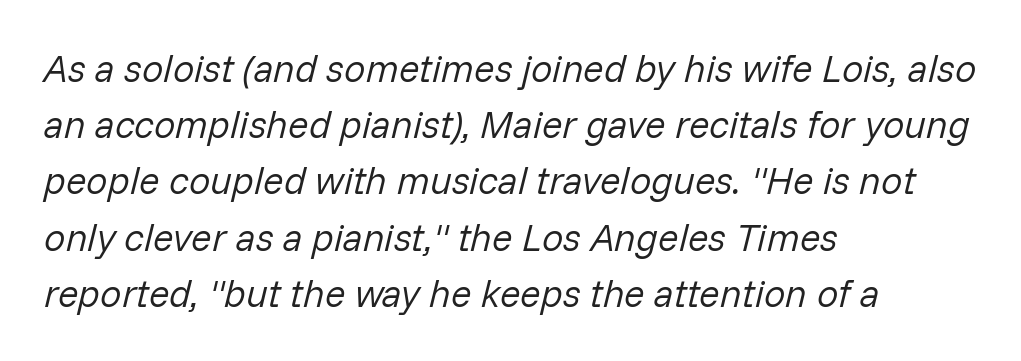
{"italic": "yes", "lean": "right", "slant_degrees": 14, "bold": "no", "weight": "regular", "width": "normal", "stroke_contrast": "low", "x_height": "medium", "monospaced": "no", "underline": "no", "align": "left", "line_spacing": "normal", "line_spacing_ratio": 1.48, "letter_spacing": "normal", "letter_spacing_em": 0.0, "glyph_px": 38}
